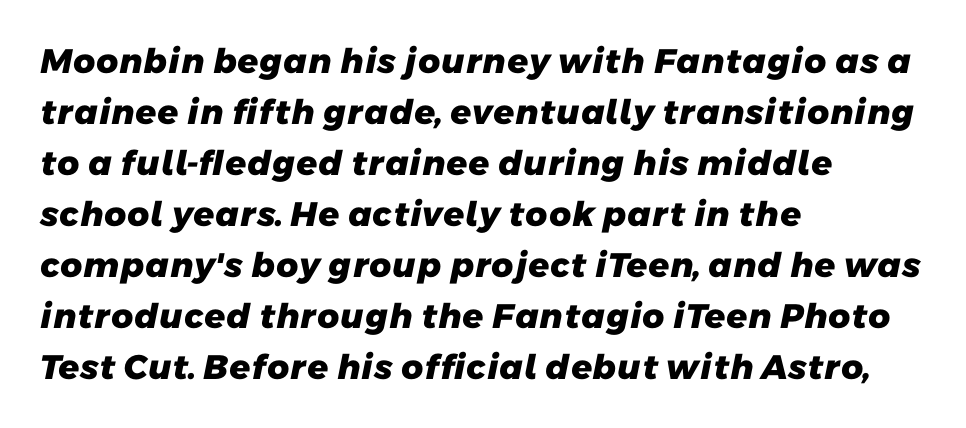
{"serif": "no", "bold": "yes", "weight": "heavy", "width": "normal", "stroke_contrast": "low", "x_height": "medium", "monospaced": "no", "underline": "no", "align": "left", "line_spacing": "normal", "line_spacing_ratio": 1.5, "letter_spacing": "normal", "letter_spacing_em": 0.0, "glyph_px": 34}
